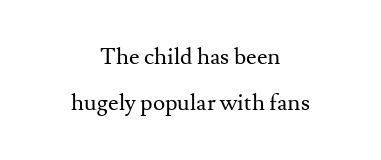
Q: Is the text bold? A: No.
Q: Is the text italic (slanted)? A: No, it is upright.
Q: Is the text underlined? A: No.
Q: How is the paragraph aligned? A: Centered.
Q: Is the spacing between letters normal or unusually wide? A: Normal.
Q: Is the spacing between lines tight, normal or loose? A: Loose.
